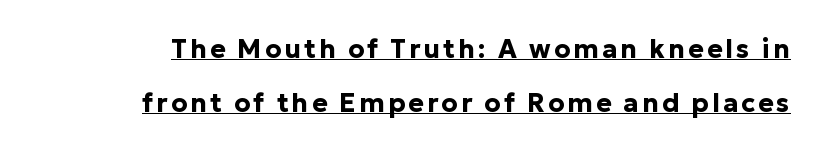
{"italic": "no", "bold": "yes", "underline": "yes", "line_spacing": "loose", "line_spacing_ratio": 2.09, "glyph_px": 26}
